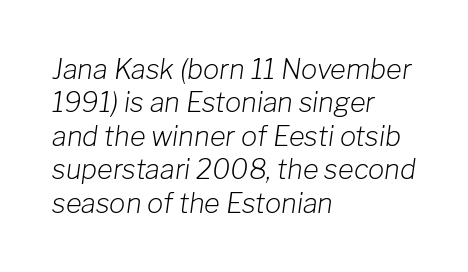
The image shows 27 px text type, italic (leaning right); set left-aligned, line spacing 1.24x, normal letter spacing, not underlined.
